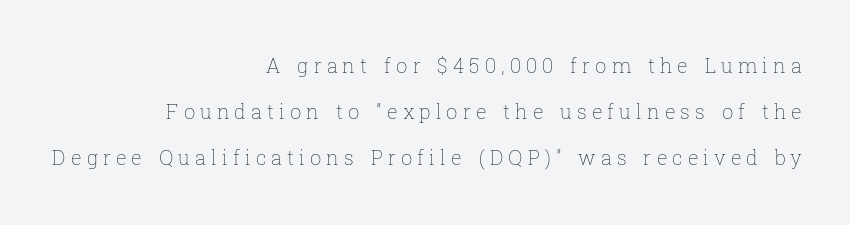
{"italic": "no", "bold": "no", "underline": "no", "align": "right", "line_spacing": "loose", "line_spacing_ratio": 2.3, "letter_spacing": "wide", "letter_spacing_em": 0.25, "glyph_px": 20}
